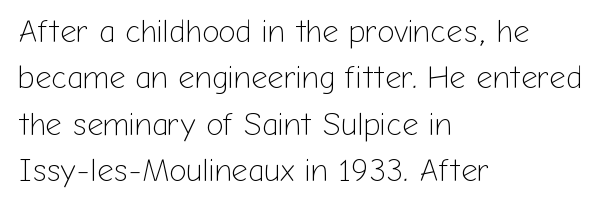
{"serif": "no", "italic": "no", "bold": "no", "weight": "light", "width": "normal", "stroke_contrast": "low", "x_height": "medium", "monospaced": "no", "underline": "no", "align": "left", "line_spacing": "normal", "line_spacing_ratio": 1.45, "letter_spacing": "normal", "letter_spacing_em": 0.0, "glyph_px": 32}
